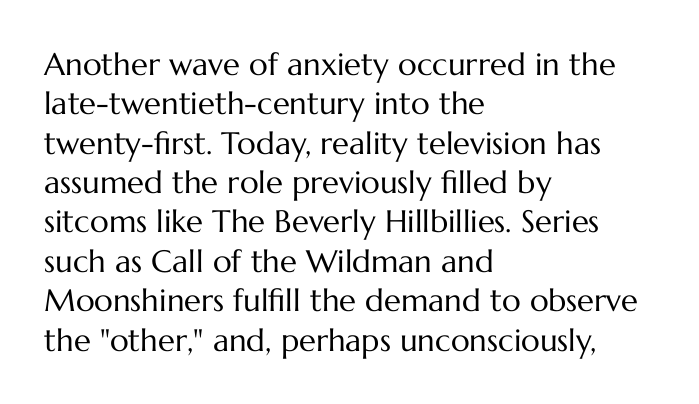
The image shows 31 px regular-weight type, upright; set left-aligned, normal line spacing (1.27x), normal letter spacing, not underlined; medium stroke contrast and a medium x-height.
